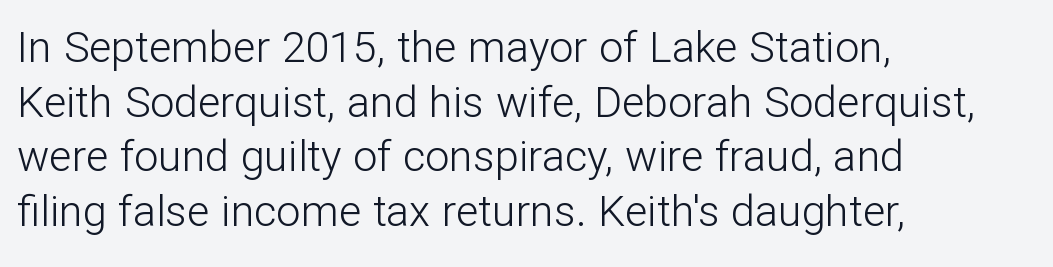
The image shows 43 px light sans-serif type, upright; set left-aligned, normal line spacing (1.27x), normal letter spacing, not underlined; low stroke contrast and a medium x-height.
